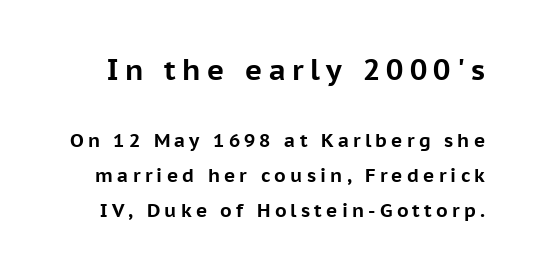
This rendering widens character spacing well past its baseline value. Weight check: bold — yes, fully. Visually, the top section dominates because its glyphs are scaled up. The text was rendered using a sans face with plain stroke endings. The glyphs are unaccompanied by any horizontal stroke below them.
